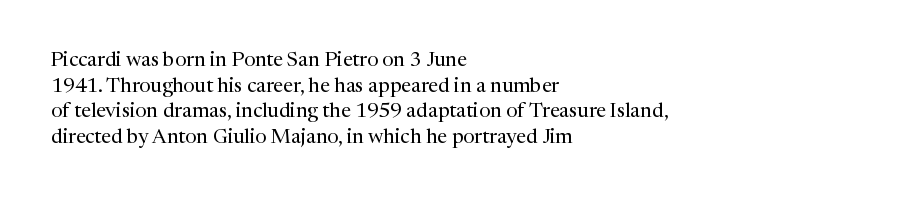
Q: Is the text bold? A: No.
Q: Is the text italic (slanted)? A: No, it is upright.
Q: Is the text underlined? A: No.
Q: How is the paragraph aligned? A: Left-aligned.
Q: Is the spacing between letters normal or unusually wide? A: Normal.
Q: Is the spacing between lines tight, normal or loose? A: Normal.
